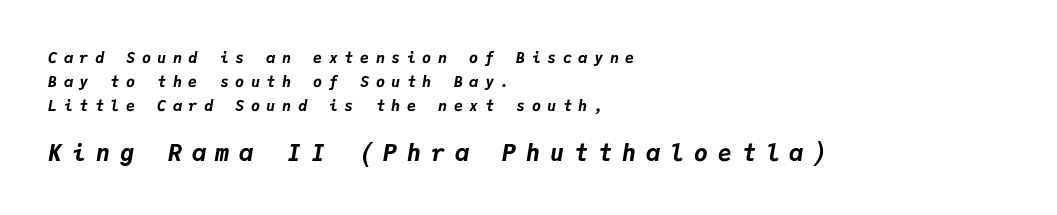
{"italic": "yes", "lean": "right", "slant_degrees": 9, "bold": "yes", "underline": "no", "align": "left", "line_spacing": "normal", "line_spacing_ratio": 1.61, "letter_spacing": "wide", "letter_spacing_em": 0.44, "larger_block": "second", "size_ratio": 1.53, "glyph_px": 23}
